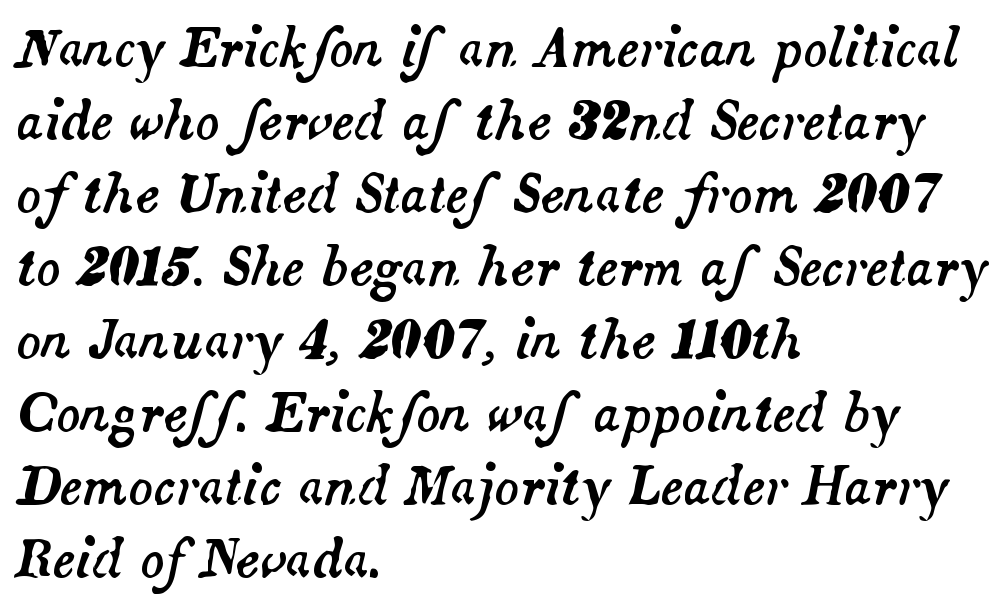
{"italic": "yes", "lean": "right", "slant_degrees": 14, "width": "normal", "stroke_contrast": "medium", "x_height": "small", "monospaced": "no", "underline": "no", "align": "left", "line_spacing": "normal", "line_spacing_ratio": 1.43, "letter_spacing": "normal", "letter_spacing_em": 0.0, "glyph_px": 51}
